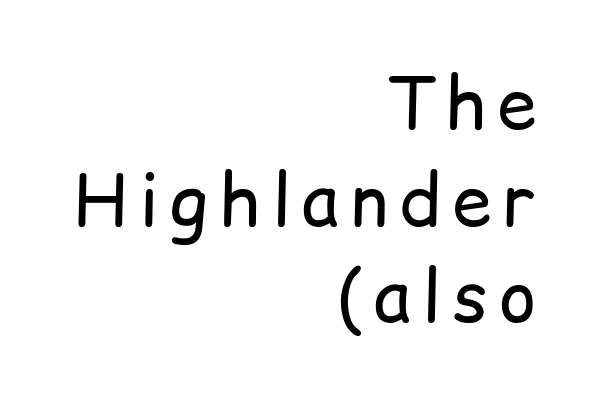
Ordinary non-slanted type is in use. This sample has the flowing, uneven cadence of proportional lettering. Does the type have serifs? No, each stem ends abruptly. Descenders are the only things crossing below the line.
